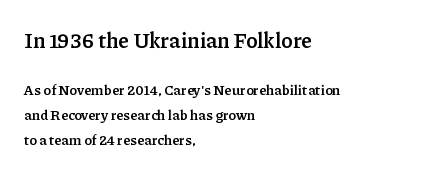
The image shows 21 px bold type, upright; set left-aligned, line spacing 1.8x, normal letter spacing, not underlined; the first (top) block is 1.5x larger.
